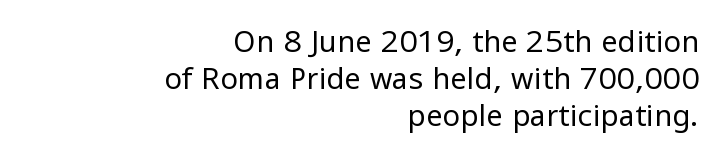
Q: Is the text bold? A: No.
Q: Is the text italic (slanted)? A: No, it is upright.
Q: Is the typeface a serif or a sans-serif typeface? A: Sans-serif.
Q: Is the text underlined? A: No.
Q: How is the paragraph aligned? A: Right-aligned.
Q: Is the spacing between letters normal or unusually wide? A: Normal.
Q: Is the spacing between lines tight, normal or loose? A: Normal.
Q: Width (condensed, normal, or wide)? A: Normal.
Q: Stroke contrast? A: Low.
Q: x-height? A: Medium.
Q: Monospaced? A: No.
